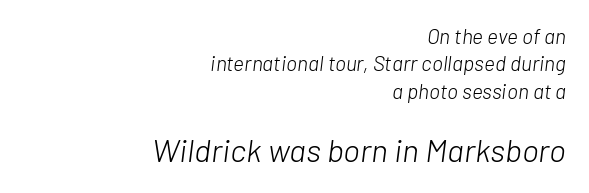
The image shows 32 px light type, italic (leaning right); set right-aligned, normal line spacing (1.3x), normal letter spacing, not underlined; the second (bottom) block is 1.52x larger; low stroke contrast and a medium x-height.
